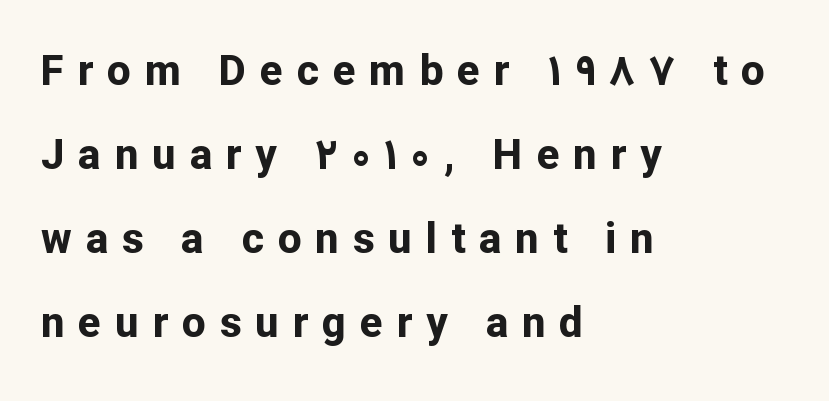
You could not count columns in this text — the font is proportionally spaced. I'd describe the lettering as bold — thick and assertive. The strip under each line holds only bare page. You can tell from the bare stems that sans-serif type was used.
